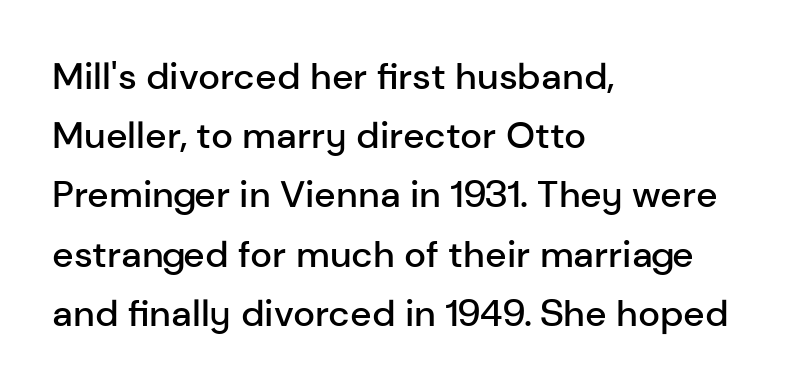
{"serif": "no", "italic": "no", "bold": "semi", "weight": "semibold", "width": "normal", "stroke_contrast": "low", "x_height": "medium", "monospaced": "no", "underline": "no", "align": "left", "line_spacing": "normal", "line_spacing_ratio": 1.6, "letter_spacing": "normal", "letter_spacing_em": 0.0, "glyph_px": 37}
